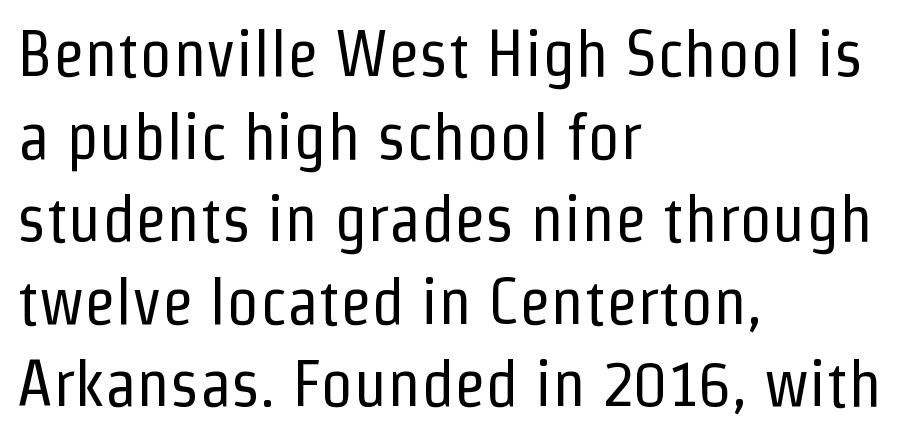
The image shows 65 px regular-weight, condensed sans-serif type, upright; set left-aligned, normal line spacing (1.27x), normal letter spacing, not underlined; low stroke contrast and a medium x-height.
